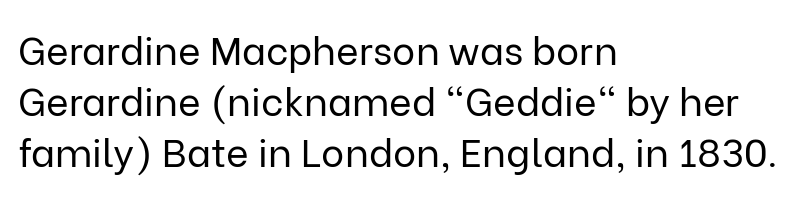
{"serif": "no", "italic": "no", "bold": "no", "weight": "regular", "width": "normal", "stroke_contrast": "low", "x_height": "medium", "monospaced": "no", "underline": "no", "align": "left", "line_spacing": "normal", "line_spacing_ratio": 1.31, "letter_spacing": "normal", "letter_spacing_em": 0.0, "glyph_px": 39}
